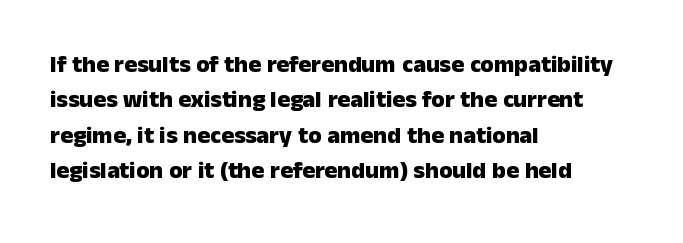
{"italic": "no", "bold": "yes", "underline": "no", "align": "left", "line_spacing": "normal", "line_spacing_ratio": 1.47, "letter_spacing": "normal", "letter_spacing_em": 0.0, "glyph_px": 24}
